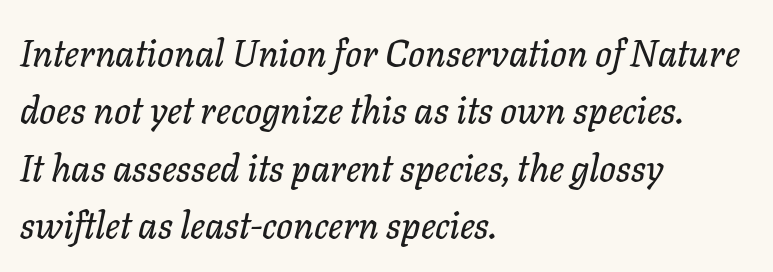
The passage shown is typed in a proportional face where columns would drift. Rendered with sloped, italic letterforms. The rows are spaced the way most documents space them. The area under the type is left untouched. A typesetter would call this zero additional tracking.
